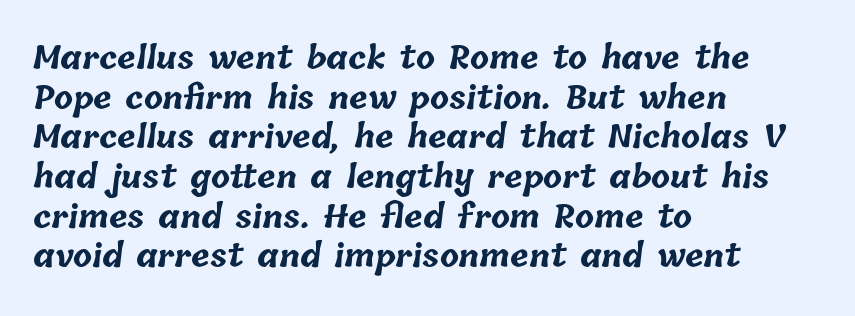
{"bold": "yes", "weight": "bold", "width": "normal", "stroke_contrast": "low", "x_height": "medium", "monospaced": "no", "underline": "no", "align": "left", "line_spacing": "normal", "line_spacing_ratio": 1.28, "letter_spacing": "normal", "letter_spacing_em": 0.0, "glyph_px": 31}
